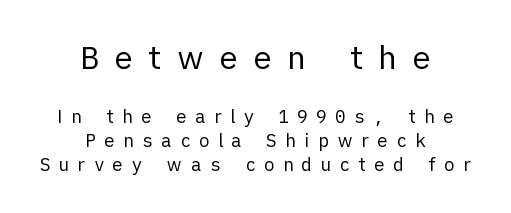
This block has exactly the height ordinary leading produces. The typography opts for an upright posture over an oblique one. The glyphs in this specimen are sans serif. Think standard paragraph weight, or any step lighter than that.
